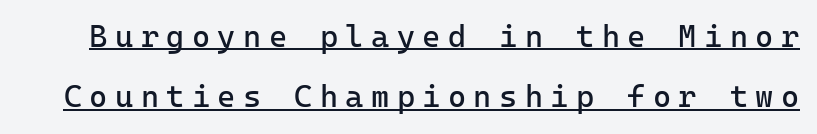
The lettering is marked with a stroke running underneath it. Horizontal bands of white between lines are thick stripes. Do the letters lean? They stand straight. Weight: not bold — regular or lighter. A sans-serif font was chosen for this passage. This sample has the even, mechanical cadence of fixed-width lettering.
